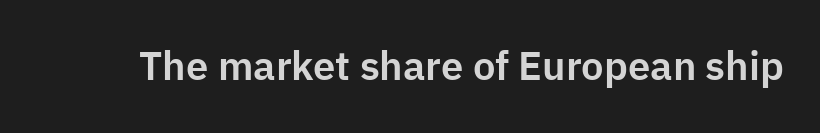
The image shows 40 px sans-serif type, upright; set normal letter spacing, not underlined; low stroke contrast and a medium x-height.
